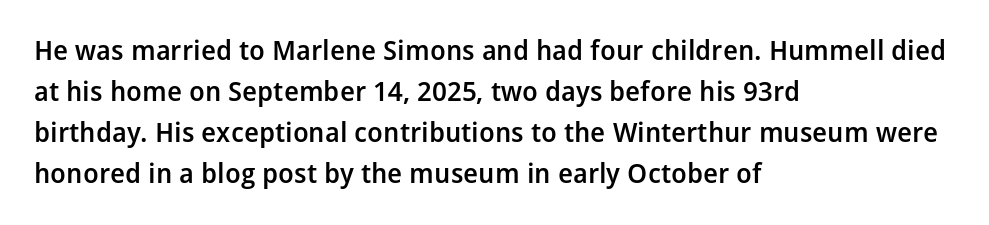
Does extra space separate the letters? No, they use regular spacing. Line spacing here is normal. Visually the block forms a straight wall on the left and a jagged coastline on the right. Unlike italic type, these characters show no tilt at all. The face used here is a semibold: visibly heavier than regular, lighter than bold. The foot of each line stays bare and open.
